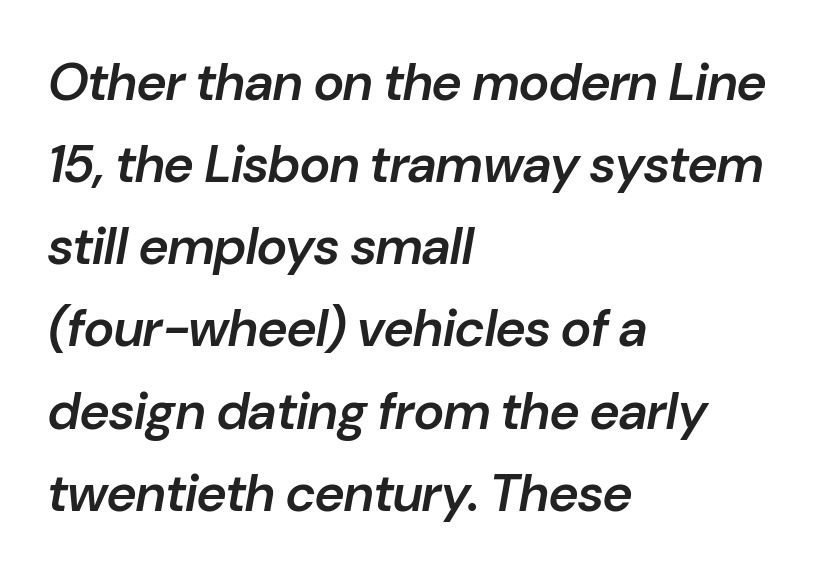
Does the leading feel generous? No, just average. Note the varied advance widths — an 'i' is clearly narrower than an 'm'. Look at the tracking — it's just the regular setting, nothing added. The typesetter chose a ragged-right arrangement here. Tall strokes in this sample are angled rather than plumb.
